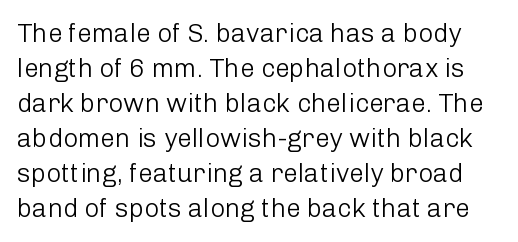
The image shows 26 px text type, upright; set normal line spacing (1.35x), normal letter spacing, not underlined.
